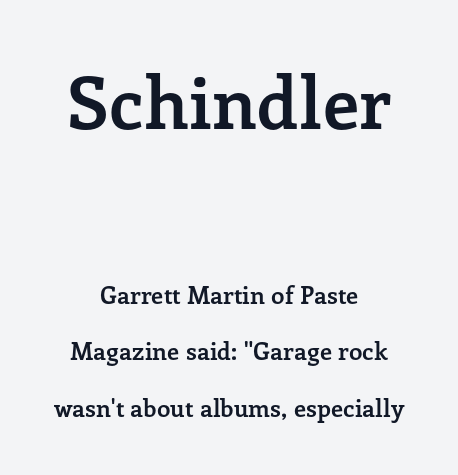
The image shows 72 px semibold serif type, upright; set centered, loose line spacing (2.35x), normal letter spacing, not underlined; the first (top) block is 3.0x larger; low stroke contrast and a medium x-height.
